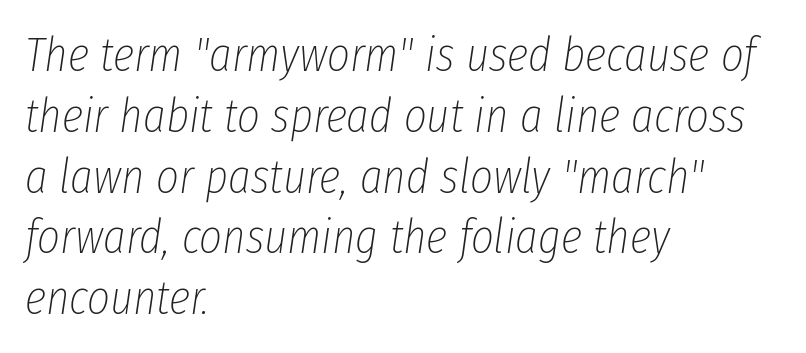
{"italic": "yes", "lean": "right", "slant_degrees": 8, "bold": "no", "weight": "thin", "width": "condensed", "stroke_contrast": "low", "x_height": "medium", "monospaced": "no", "underline": "no", "align": "left", "line_spacing_ratio": 1.24, "letter_spacing": "normal", "letter_spacing_em": 0.0, "glyph_px": 49}
